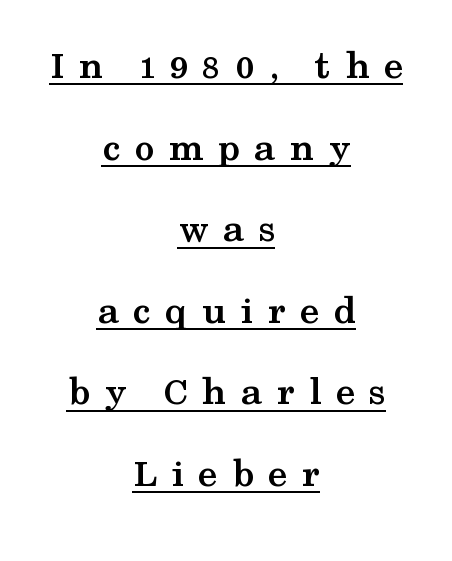
Observe the wide spacing: letters keep a clear distance from each other. What weight is shown? A full bold with thick strokes. Emphasis is given by a line drawn under the lettering. Horizontal bands of white between lines are thick stripes. The typesetter chose a symmetrical, centered arrangement here.
